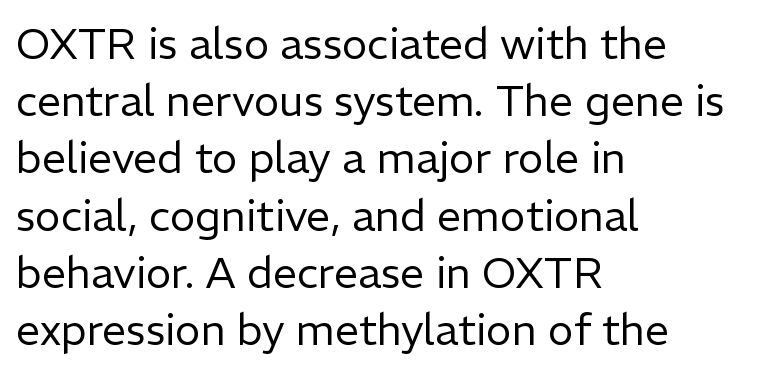
Nothing heavy about these letters — not bold at all. Honestly, there is no underline to notice here at all. Is there any slant? The stems are plumb. Look at the tracking — it's just the regular setting, nothing added. The rag falls on the right side of this text block.
